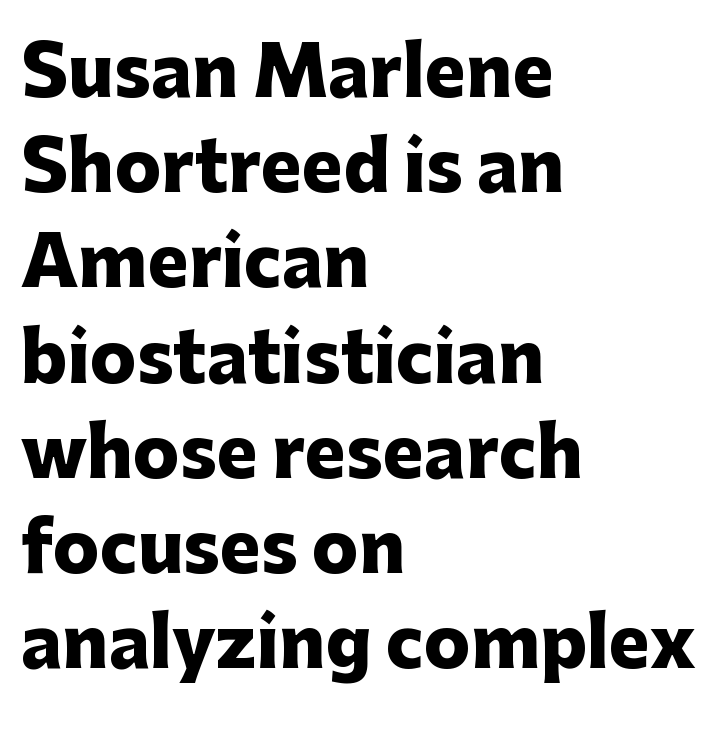
{"serif": "no", "italic": "no", "bold": "yes", "weight": "heavy", "width": "normal", "stroke_contrast": "low", "x_height": "medium", "monospaced": "no", "underline": "no", "align": "left", "line_spacing": "normal", "line_spacing_ratio": 1.38, "letter_spacing": "normal", "letter_spacing_em": 0.0, "glyph_px": 69}
